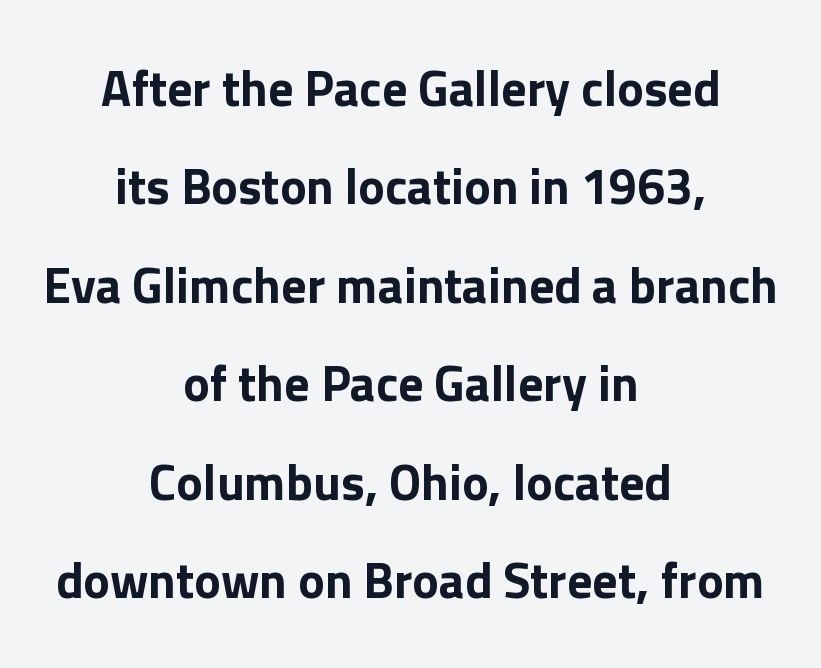
{"serif": "no", "italic": "no", "width": "normal", "stroke_contrast": "low", "x_height": "medium", "monospaced": "no", "underline": "no", "align": "center", "line_spacing": "loose", "line_spacing_ratio": 1.97, "letter_spacing": "normal", "letter_spacing_em": 0.0, "glyph_px": 50}
